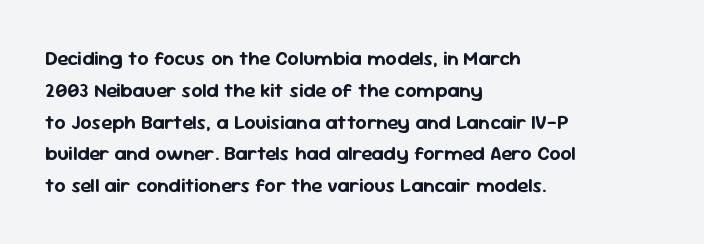
{"italic": "no", "underline": "no", "align": "left", "line_spacing": "normal", "line_spacing_ratio": 1.59, "letter_spacing": "normal", "letter_spacing_em": 0.0, "glyph_px": 20}
